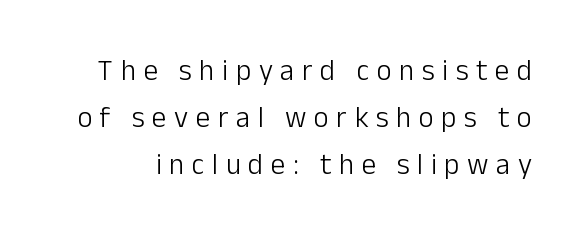
Q: Is the text bold? A: No.
Q: Is the text italic (slanted)? A: No, it is upright.
Q: Is the typeface a serif or a sans-serif typeface? A: Sans-serif.
Q: Is the text underlined? A: No.
Q: Is the spacing between letters normal or unusually wide? A: Unusually wide.
Q: Is the spacing between lines tight, normal or loose? A: Normal.
Q: Width (condensed, normal, or wide)? A: Normal.
Q: Stroke contrast? A: Low.
Q: x-height? A: Medium.
Q: Monospaced? A: No.
